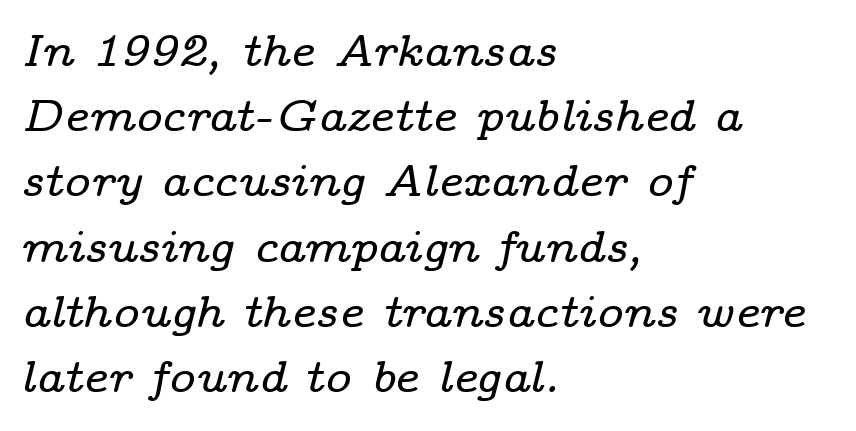
The image shows 45 px wide serif type, italic (leaning right); set left-aligned, normal line spacing (1.45x), normal letter spacing, not underlined; low stroke contrast and a medium x-height.
